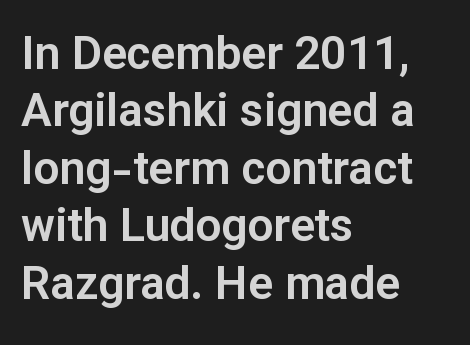
{"serif": "no", "italic": "no", "width": "normal", "stroke_contrast": "low", "x_height": "medium", "monospaced": "no", "underline": "no", "align": "left", "line_spacing": "normal", "line_spacing_ratio": 1.25, "letter_spacing": "normal", "letter_spacing_em": 0.0, "glyph_px": 46}
